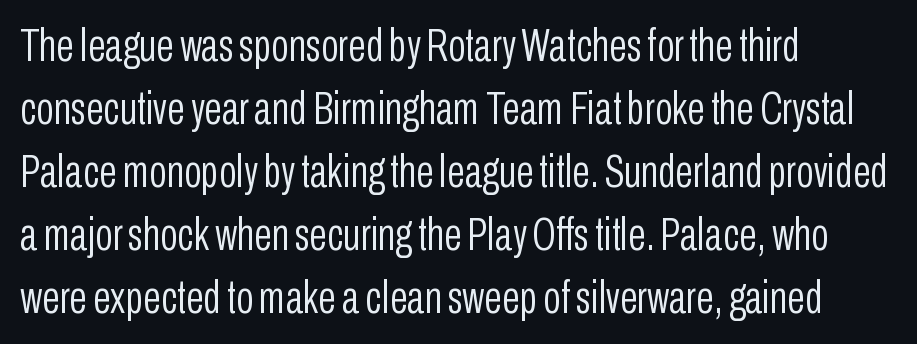
The image shows 46 px light, condensed sans-serif type, upright; set left-aligned, normal line spacing (1.37x), normal letter spacing, not underlined; low stroke contrast and a medium x-height.
